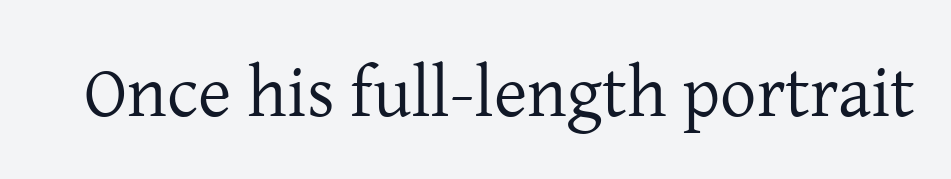
{"serif": "yes", "italic": "no", "bold": "no", "weight": "regular", "width": "normal", "stroke_contrast": "low", "x_height": "medium", "monospaced": "no", "underline": "no", "letter_spacing": "normal", "letter_spacing_em": 0.0, "glyph_px": 72}
